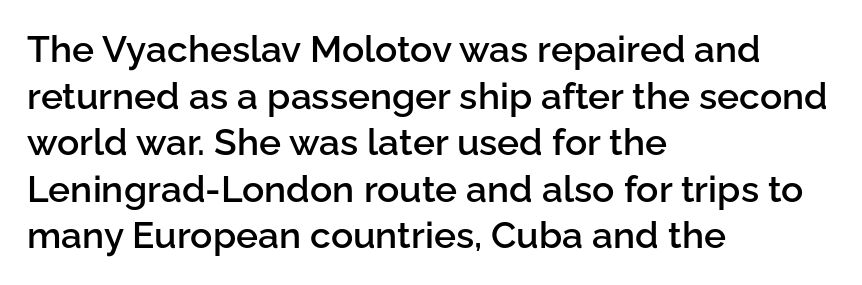
No feet cap the strokes, marking this as sans-serif type. The compositor pushed each line to the left boundary. Rule under the text: the space is simply empty. Evenly set lines give the paragraph a standard silhouette. Tracking here is standard; glyphs follow each other at the usual distance.
